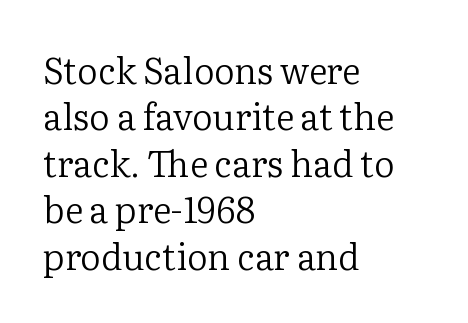
These lines were composed using upright roman letters. Do the characters align in a grid? No, the font is proportional. The font family rendered here belongs to the serif group. No heavy texture on the line: the type isn't bold. Rows of type keep a routine distance in the vertical direction. Tracking here is standard; glyphs follow each other at the usual distance.
